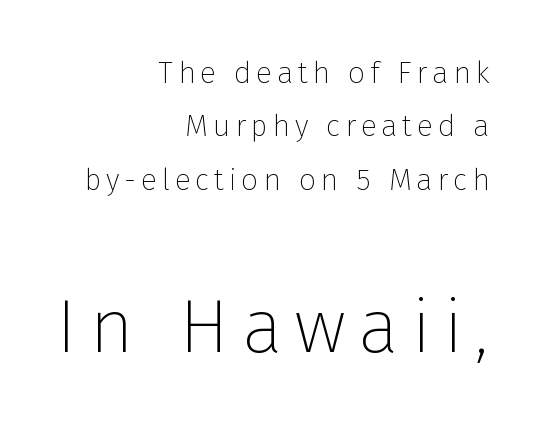
The image shows 76 px thin sans-serif type, upright; set right-aligned, line spacing 1.78x, not underlined; the second (bottom) block is 2.53x larger; low stroke contrast and a medium x-height.
